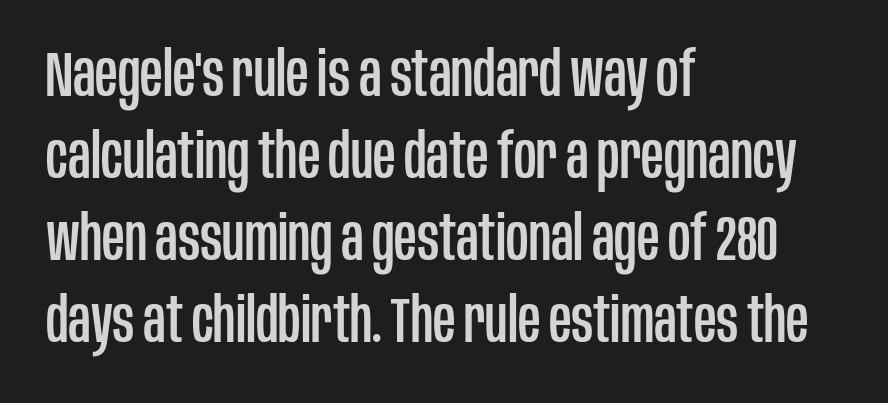
Q: Is the text italic (slanted)? A: No, it is upright.
Q: Is the typeface a serif or a sans-serif typeface? A: Sans-serif.
Q: Is the text underlined? A: No.
Q: How is the paragraph aligned? A: Left-aligned.
Q: Is the spacing between letters normal or unusually wide? A: Normal.
Q: Is the spacing between lines tight, normal or loose? A: Normal.
Q: Width (condensed, normal, or wide)? A: Condensed.
Q: Stroke contrast? A: Low.
Q: x-height? A: Large.
Q: Monospaced? A: No.
